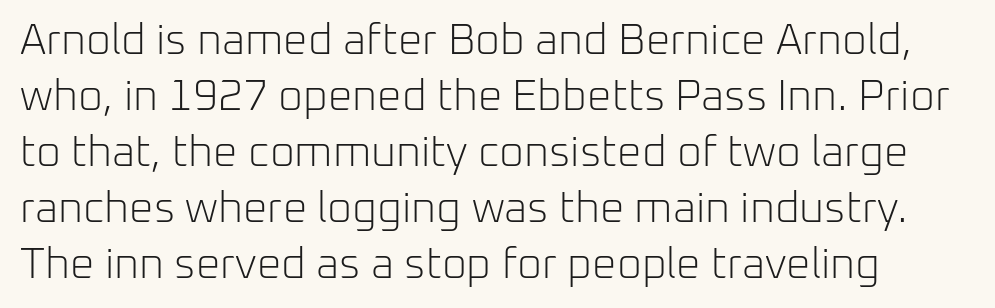
The image shows 43 px light sans-serif type, upright; set normal line spacing (1.3x), normal letter spacing, not underlined; low stroke contrast and a medium x-height.
